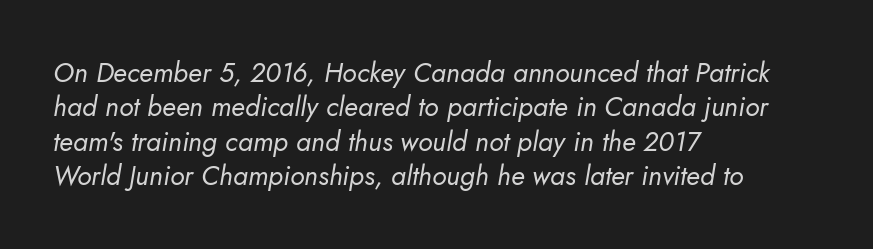
The image shows 27 px text type, italic (leaning right); set left-aligned, normal line spacing (1.27x), normal letter spacing, not underlined.
